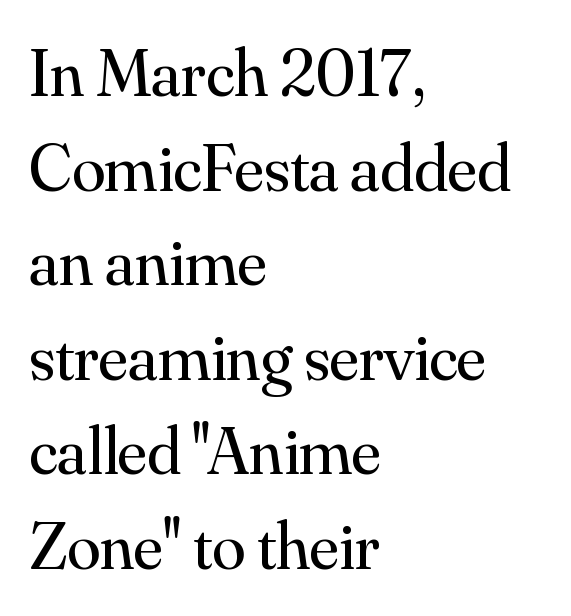
Q: Is the text bold? A: No.
Q: Is the text italic (slanted)? A: No, it is upright.
Q: Is the typeface a serif or a sans-serif typeface? A: Serif.
Q: Is the text underlined? A: No.
Q: How is the paragraph aligned? A: Left-aligned.
Q: Is the spacing between letters normal or unusually wide? A: Normal.
Q: Is the spacing between lines tight, normal or loose? A: Normal.
Q: Width (condensed, normal, or wide)? A: Normal.
Q: Stroke contrast? A: Medium.
Q: x-height? A: Small.
Q: Monospaced? A: No.
